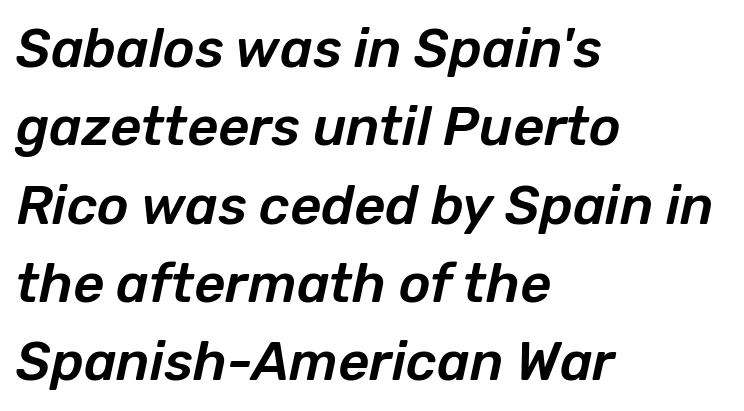
{"italic": "yes", "lean": "right", "slant_degrees": 12, "width": "normal", "stroke_contrast": "low", "x_height": "medium", "monospaced": "no", "underline": "no", "align": "left", "line_spacing": "normal", "line_spacing_ratio": 1.45, "letter_spacing": "normal", "letter_spacing_em": 0.0, "glyph_px": 54}
